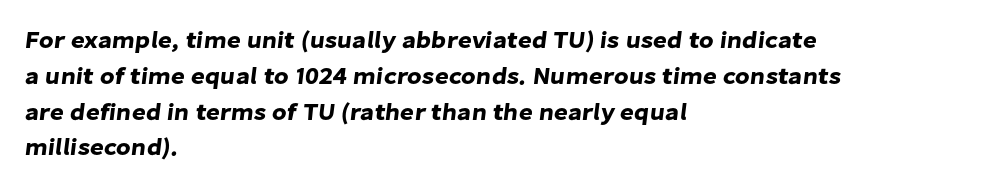
{"underline": "no", "align": "left", "line_spacing": "normal", "line_spacing_ratio": 1.49, "letter_spacing": "normal", "letter_spacing_em": 0.0, "glyph_px": 24}
